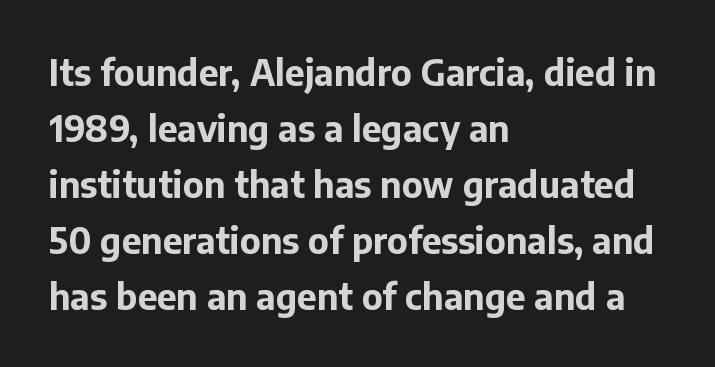
Every row of glyphs begins at an identical x-position on the left. It's the straight-up-and-down kind of type. Every letter is thick-stroked: bold, no question. The space beneath each line is pristine and unruled.
